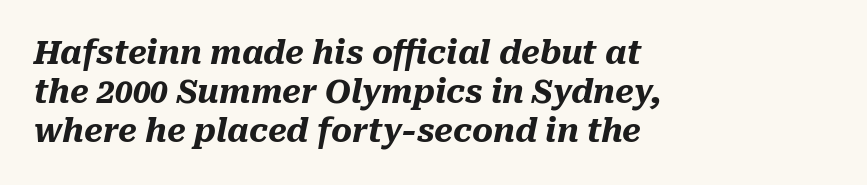
The rendering uses natural spacing where letterforms have individual widths. Does the weight exceed regular? Yes, all the way to bold. This rendering leaves character spacing at its baseline value. Does the lettering tilt? It does — this is italic.
